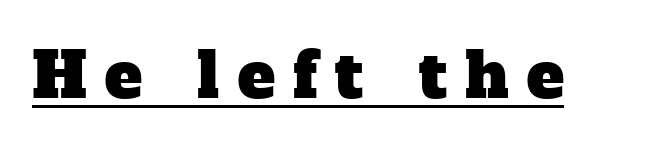
Q: Is the typeface a serif or a sans-serif typeface? A: Serif.
Q: Is the text underlined? A: Yes.
Q: Is the spacing between letters normal or unusually wide? A: Unusually wide.
Q: Width (condensed, normal, or wide)? A: Normal.
Q: Stroke contrast? A: Low.
Q: x-height? A: Medium.
Q: Monospaced? A: No.
